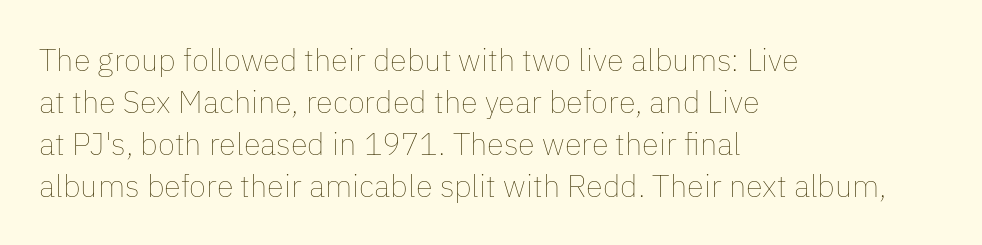
{"italic": "no", "bold": "no", "weight": "thin", "width": "normal", "stroke_contrast": "low", "x_height": "medium", "monospaced": "no", "underline": "no", "align": "left", "line_spacing": "normal", "line_spacing_ratio": 1.35, "letter_spacing": "normal", "letter_spacing_em": 0.0, "glyph_px": 31}
